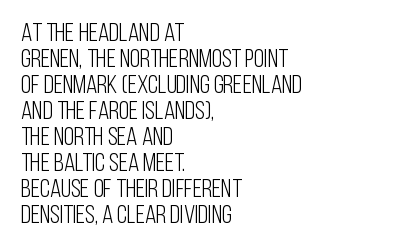
The image shows 26 px text type, upright; set left-aligned, tight line spacing (1.0x), normal letter spacing, not underlined.
